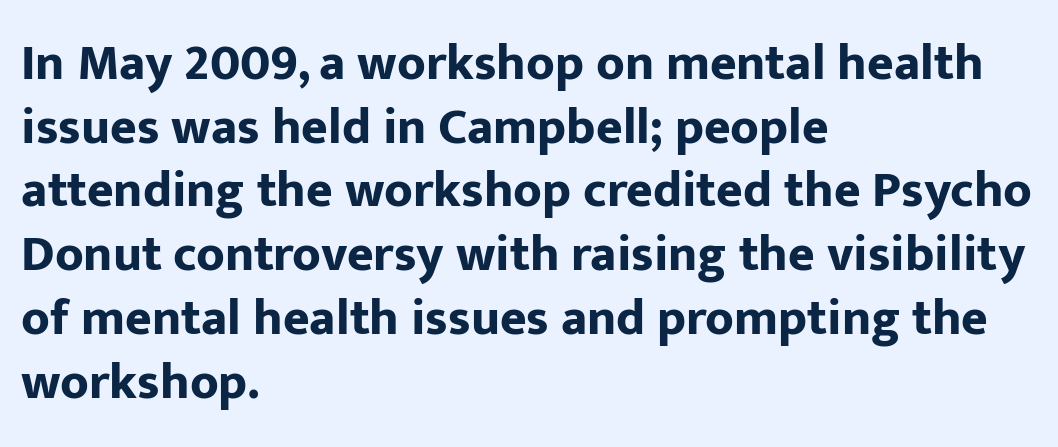
The image shows 51 px bold sans-serif type, upright; set left-aligned, normal line spacing (1.25x), normal letter spacing, not underlined; low stroke contrast and a medium x-height.
